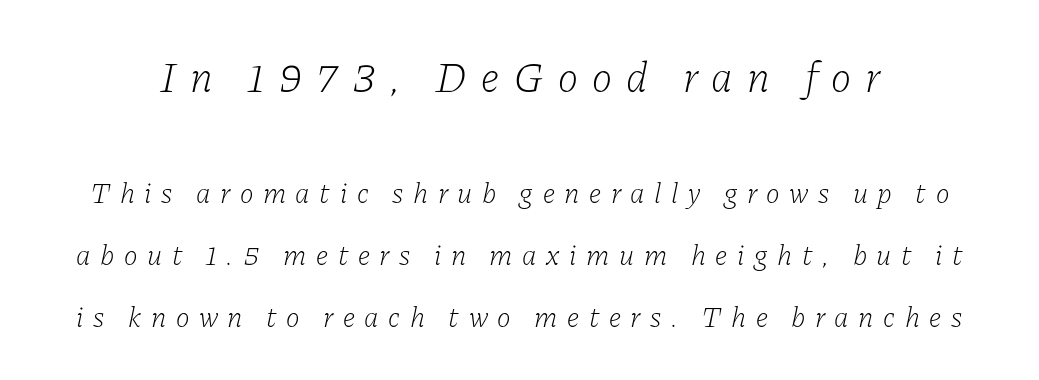
The image shows 43 px light serif type, italic (leaning right); set loose line spacing (2.13x), unusually wide letter spacing (+0.33 em), not underlined; the first (top) block is 1.48x larger; low stroke contrast and a medium x-height.
